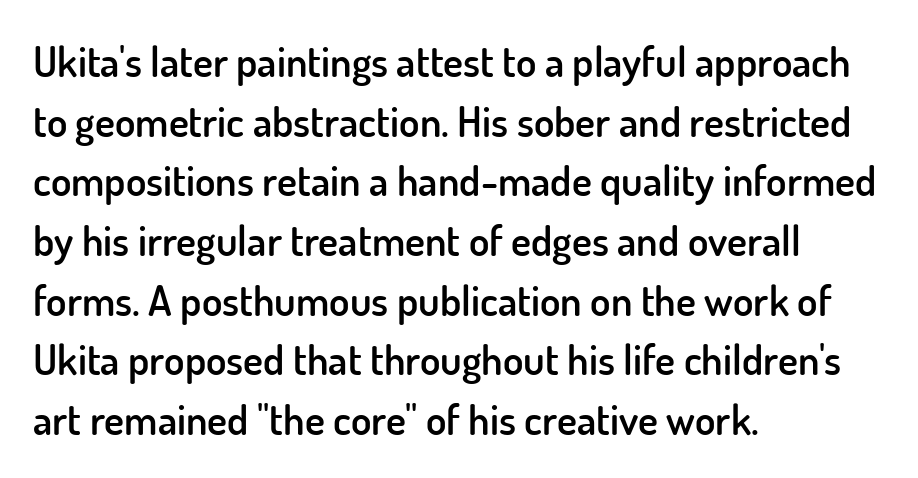
Descenders are the only things crossing below the line. How are the letters spaced? Ordinarily, with no added tracking. Whoever set this chose a conventional vertical rhythm. A student would call this left alignment; a typographer would say flush left, rag right.
